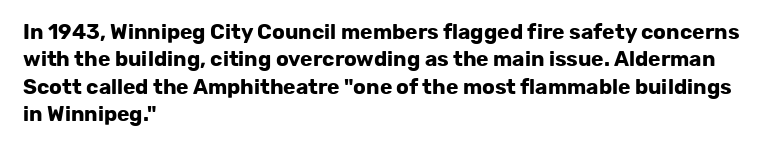
The rendering anchors every line to the left-hand side. This is the regular roman posture of the typeface. A normal amount of white space separates one row of letters from the next. The face used here is rendered with its standard letterfit. A clean baseline with only descenders dipping below it. The sample has been set heavy, in full bold.
